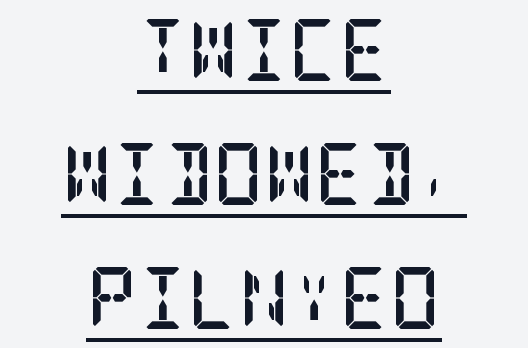
Tall strokes in this sample are plumb rather than angled. Successive baselines arrive slowly, with a big drop between each. As a designer I'd log this as weight 700, bold. Look at the bottom of the vertical strokes: they flare into serifs here. Where is the straight margin? There isn't one; the lines are centered.
